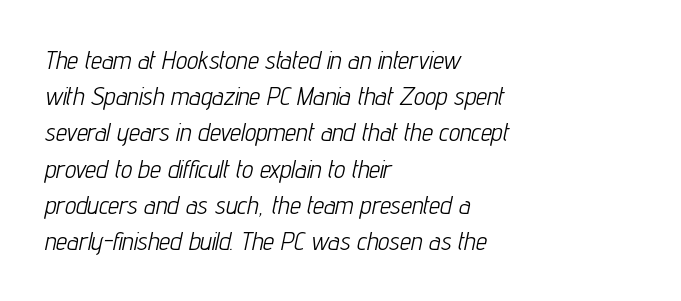
{"italic": "yes", "lean": "right", "slant_degrees": 12, "bold": "no", "underline": "no", "align": "left", "line_spacing": "normal", "line_spacing_ratio": 1.45, "letter_spacing": "normal", "letter_spacing_em": 0.0, "glyph_px": 25}
